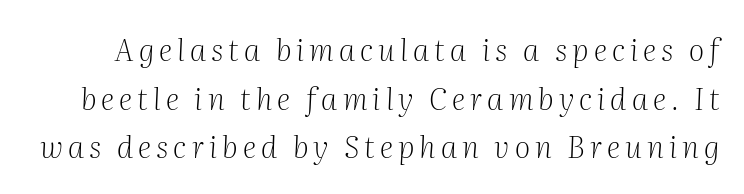
Q: Is the text bold? A: No.
Q: Is the text italic (slanted)? A: Yes, it leans right by about 2 degrees.
Q: Is the typeface a serif or a sans-serif typeface? A: Serif.
Q: Is the text underlined? A: No.
Q: Is the spacing between lines tight, normal or loose? A: Normal.
Q: Width (condensed, normal, or wide)? A: Normal.
Q: Stroke contrast? A: Medium.
Q: x-height? A: Medium.
Q: Monospaced? A: No.
